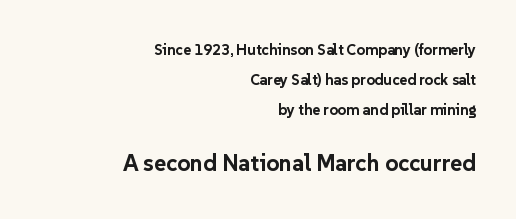
Q: Is the text bold? A: Yes.
Q: Is the text italic (slanted)? A: No, it is upright.
Q: Is the text underlined? A: No.
Q: How is the paragraph aligned? A: Right-aligned.
Q: Is the spacing between letters normal or unusually wide? A: Normal.
Q: Is the spacing between lines tight, normal or loose? A: Loose.
Q: Which block of text is set in a larger size, the first (top) or the second (bottom)? A: The second (bottom) one.
